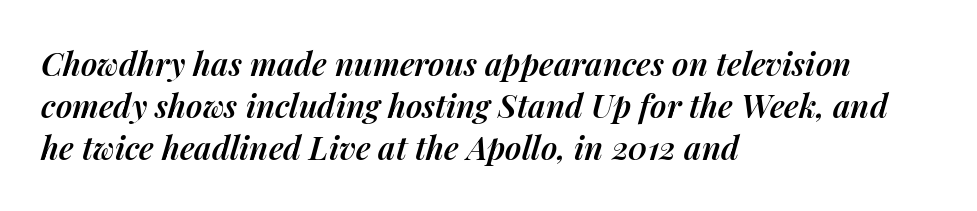
Q: Is the text bold? A: Semi-bold.
Q: Is the text italic (slanted)? A: Yes, it leans right by about 14 degrees.
Q: Is the text underlined? A: No.
Q: How is the paragraph aligned? A: Left-aligned.
Q: Is the spacing between letters normal or unusually wide? A: Normal.
Q: Is the spacing between lines tight, normal or loose? A: Normal.
Q: Width (condensed, normal, or wide)? A: Normal.
Q: Stroke contrast? A: Medium.
Q: x-height? A: Medium.
Q: Monospaced? A: No.
